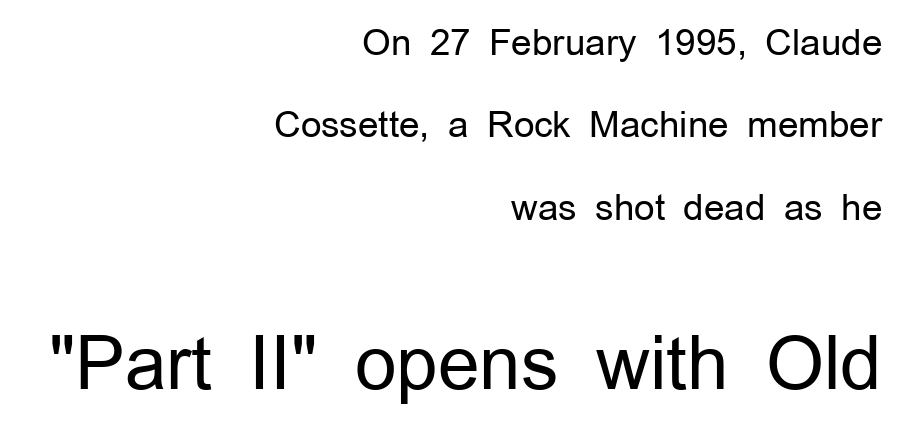
{"serif": "no", "italic": "no", "bold": "no", "weight": "regular", "width": "normal", "stroke_contrast": "low", "x_height": "medium", "monospaced": "no", "underline": "no", "align": "right", "line_spacing": "loose", "line_spacing_ratio": 2.29, "letter_spacing": "normal", "letter_spacing_em": 0.0, "larger_block": "second", "size_ratio": 2.03, "glyph_px": 73}
